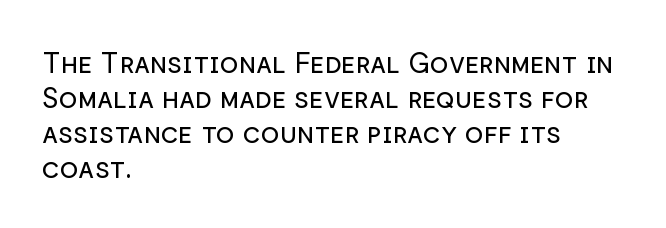
Q: Is the text bold? A: No.
Q: Is the text italic (slanted)? A: No, it is upright.
Q: Is the typeface a serif or a sans-serif typeface? A: Sans-serif.
Q: Is the text underlined? A: No.
Q: How is the paragraph aligned? A: Left-aligned.
Q: Is the spacing between letters normal or unusually wide? A: Normal.
Q: Is the spacing between lines tight, normal or loose? A: Normal.
Q: Width (condensed, normal, or wide)? A: Normal.
Q: Stroke contrast? A: Low.
Q: x-height? A: Medium.
Q: Monospaced? A: No.
